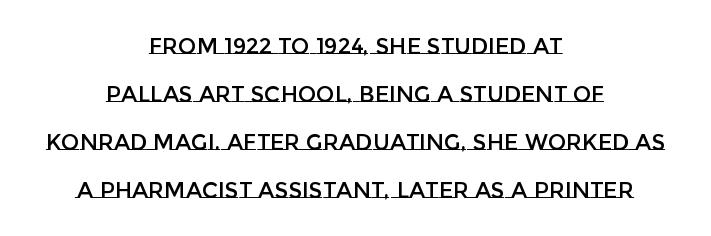
The typography opts for an upright posture over an oblique one. Compared with typical paragraphs, the rows here are farther apart. This rendering leaves character spacing at its baseline value. Each line is balanced around a shared central axis. Clear beneath every line of the passage.
